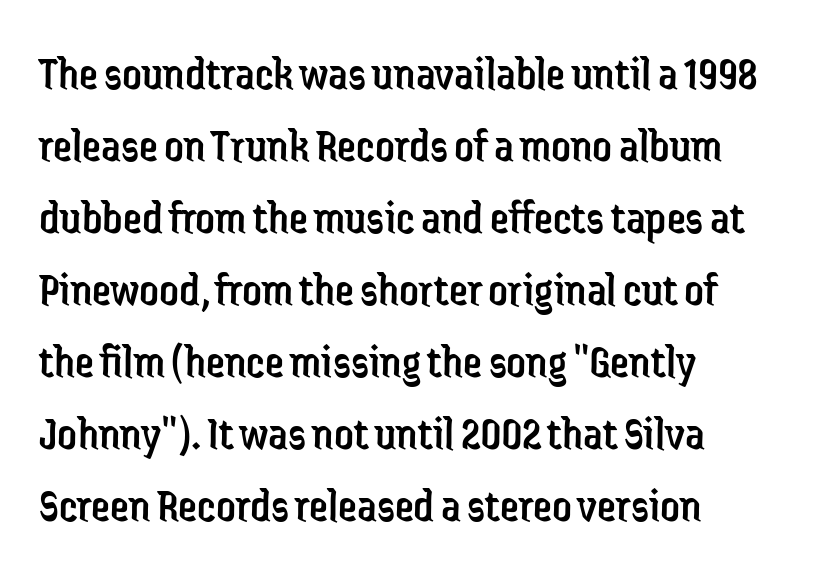
The image shows 48 px regular-weight, condensed sans-serif type, upright; set left-aligned, normal line spacing (1.5x), normal letter spacing, not underlined; low stroke contrast and a medium x-height.
